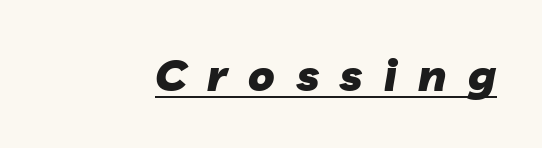
{"italic": "yes", "lean": "right", "slant_degrees": 10, "bold": "yes", "weight": "heavy", "width": "normal", "stroke_contrast": "low", "x_height": "medium", "monospaced": "no", "underline": "yes", "letter_spacing": "wide", "letter_spacing_em": 0.49, "glyph_px": 44}
